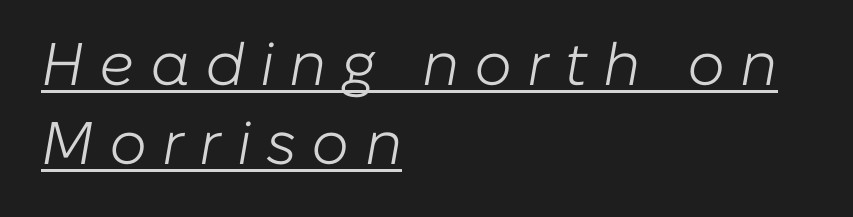
The passage shown is underscored from start to finish. The rendering uses natural spacing where letterforms have individual widths. The rendering uses a moderate line-height, typical for paragraphs. No heavy texture on the line: the type isn't bold.
